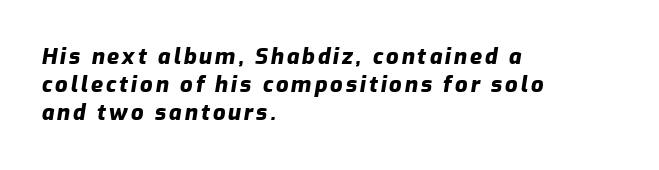
{"italic": "yes", "lean": "right", "slant_degrees": 9, "bold": "yes", "underline": "no", "align": "left", "line_spacing": "normal", "line_spacing_ratio": 1.28, "glyph_px": 22}
